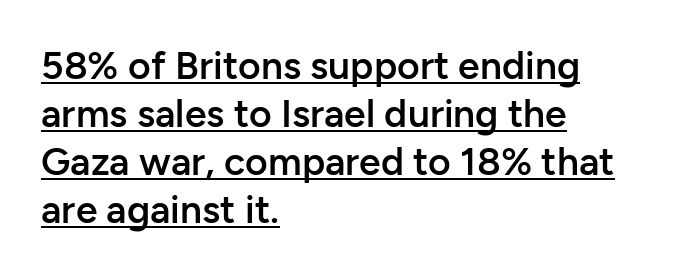
The image shows 39 px semibold sans-serif type, upright; set left-aligned, line spacing 1.23x, normal letter spacing, underlined; low stroke contrast and a medium x-height.
